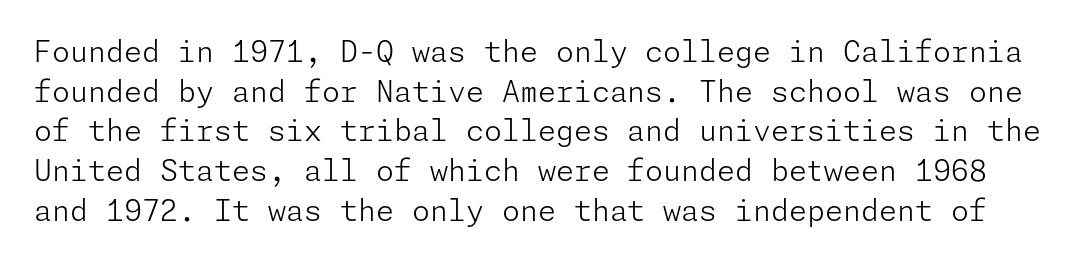
{"serif": "no", "italic": "no", "bold": "no", "weight": "light", "width": "normal", "stroke_contrast": "low", "x_height": "medium", "underline": "no", "line_spacing": "normal", "line_spacing_ratio": 1.37, "letter_spacing": "normal", "letter_spacing_em": 0.0, "glyph_px": 29}
